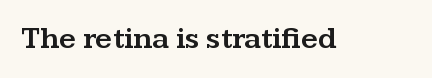
Underlining? Definitely not there. Little horizontal feet cap the strokes, marking this as serif type. Note the varied advance widths — an 'i' is clearly narrower than an 'm'. The tracking reads as untouched default to a designer's eye. Does the lettering tilt? It doesn't — this is upright.
